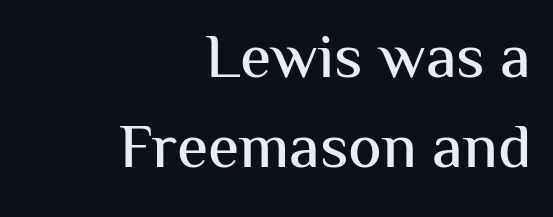
Each word holds together tightly as a unit, with standard inter-letter gaps. The vertical gap from one line to the next is medium. The rendering uses natural spacing where letterforms have individual widths. Is there any slant? The stems are plumb.
